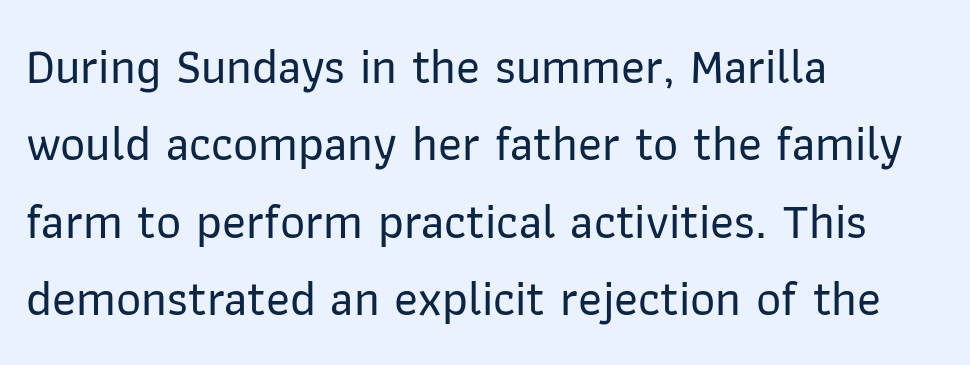
Q: Is the text italic (slanted)? A: No, it is upright.
Q: Is the typeface a serif or a sans-serif typeface? A: Sans-serif.
Q: Is the text underlined? A: No.
Q: How is the paragraph aligned? A: Left-aligned.
Q: Is the spacing between letters normal or unusually wide? A: Normal.
Q: Is the spacing between lines tight, normal or loose? A: Normal.
Q: Width (condensed, normal, or wide)? A: Normal.
Q: Stroke contrast? A: Low.
Q: x-height? A: Medium.
Q: Monospaced? A: No.
